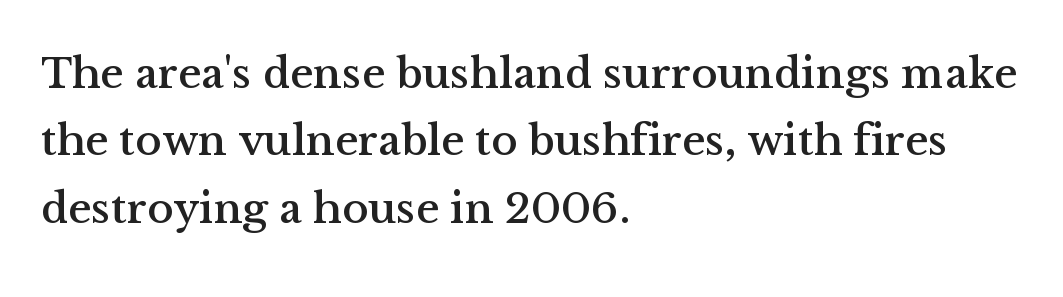
Is there much room between lines? A standard amount, neither cramped nor airy. Nobody drew a line under any word here. Every stem runs plumb, perpendicular to the baseline. Varying glyph widths throughout — classic text-font behaviour. Notice how the passage keeps a crisp vertical edge on the left only.
